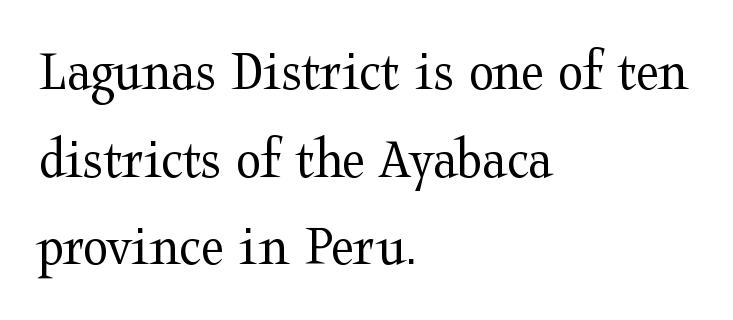
Q: Is the text bold? A: No.
Q: Is the text italic (slanted)? A: No, it is upright.
Q: Is the typeface a serif or a sans-serif typeface? A: Serif.
Q: Is the text underlined? A: No.
Q: How is the paragraph aligned? A: Left-aligned.
Q: Is the spacing between letters normal or unusually wide? A: Normal.
Q: Is the spacing between lines tight, normal or loose? A: Normal.
Q: Width (condensed, normal, or wide)? A: Wide.
Q: Stroke contrast? A: Medium.
Q: x-height? A: Medium.
Q: Monospaced? A: No.
